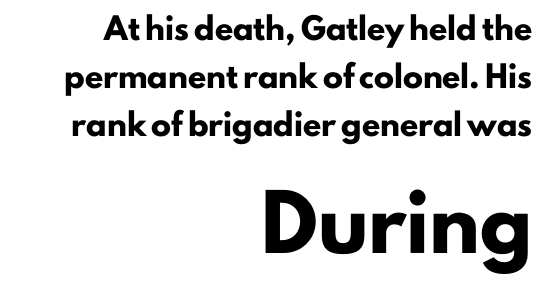
Top chunk: small. Bottom chunk: large. You could call the tracking neutral — neither tight nor loose. Interline gaps are noticeably wide in this sample. Beneath every word, the page is bare. The typesetting leans heavy: a genuine bold. Ascenders rise straight up at ninety degrees.
